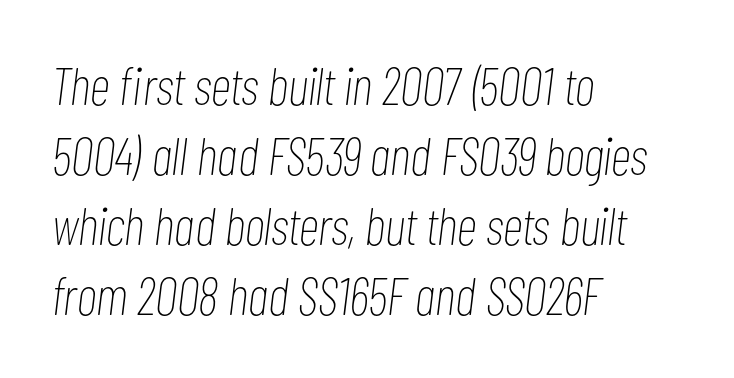
Q: Is the text bold? A: No.
Q: Is the text italic (slanted)? A: Yes, it leans right by about 7 degrees.
Q: Is the text underlined? A: No.
Q: How is the paragraph aligned? A: Left-aligned.
Q: Is the spacing between letters normal or unusually wide? A: Normal.
Q: Is the spacing between lines tight, normal or loose? A: Normal.
Q: Width (condensed, normal, or wide)? A: Condensed.
Q: Stroke contrast? A: Low.
Q: x-height? A: Medium.
Q: Monospaced? A: No.
